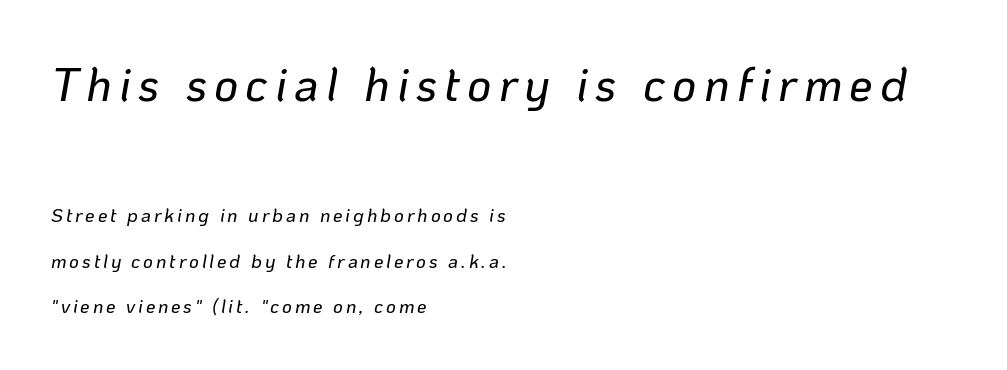
Horizontal bands of white between lines are thick stripes. Look at the glyph heights: the upper group is clearly the bigger setting. Compared with a centered layout, this one pins lines to the left instead. Has an underline been added? It has not.
